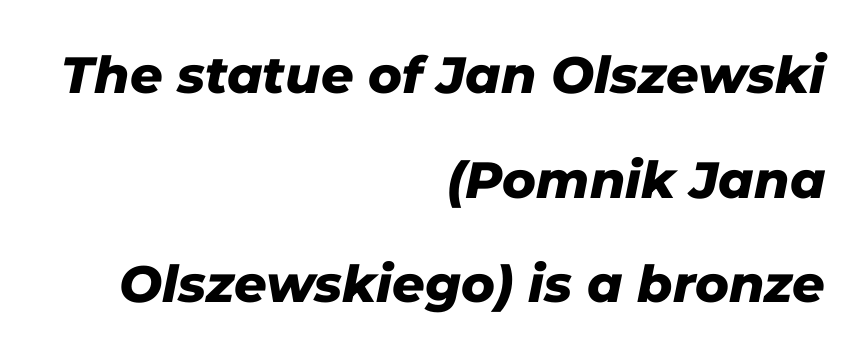
Q: Is the text bold? A: Yes.
Q: Is the text italic (slanted)? A: Yes, it leans right by about 11 degrees.
Q: Is the text underlined? A: No.
Q: How is the paragraph aligned? A: Right-aligned.
Q: Is the spacing between letters normal or unusually wide? A: Normal.
Q: Is the spacing between lines tight, normal or loose? A: Loose.
Q: Width (condensed, normal, or wide)? A: Normal.
Q: Stroke contrast? A: Low.
Q: x-height? A: Medium.
Q: Monospaced? A: No.
